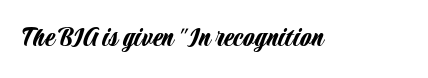
The image shows 29 px condensed sans-serif type; set normal letter spacing, not underlined; low stroke contrast and a large x-height.
